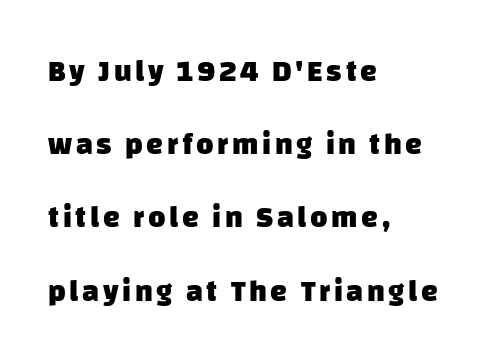
The vertical gap from one line to the next is large. A sans-serif font was chosen for this passage. Thick stems and heavy bowls — unmistakably bold. Clear beneath every line of the passage. You could not count columns in this text — the font is proportionally spaced.
